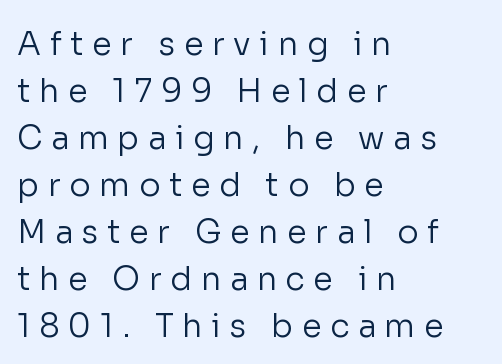
{"serif": "no", "italic": "no", "bold": "no", "weight": "regular", "width": "normal", "stroke_contrast": "low", "x_height": "medium", "monospaced": "no", "underline": "no", "align": "left", "line_spacing": "normal", "line_spacing_ratio": 1.47, "letter_spacing": "wide", "letter_spacing_em": 0.27, "glyph_px": 32}
